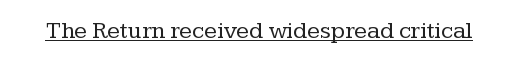
{"italic": "no", "bold": "no", "underline": "yes", "letter_spacing": "normal", "letter_spacing_em": 0.0, "glyph_px": 24}
